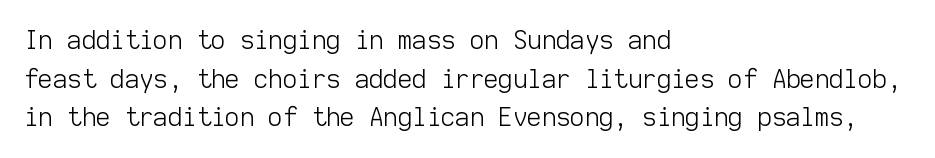
Notice how descenders clear the ascenders below comfortably — that's standard leading. Posture: vertical. Letter spacing: default. This rendering uses left alignment, leaving the right contour irregular.
